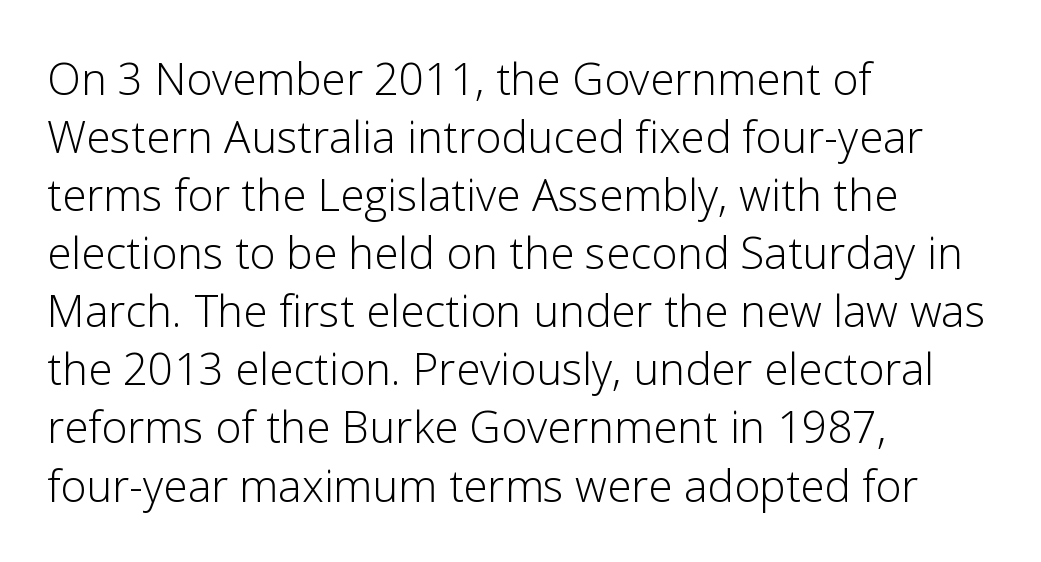
The image shows 44 px light sans-serif type, upright; set left-aligned, normal line spacing (1.32x), normal letter spacing, not underlined; low stroke contrast and a medium x-height.
